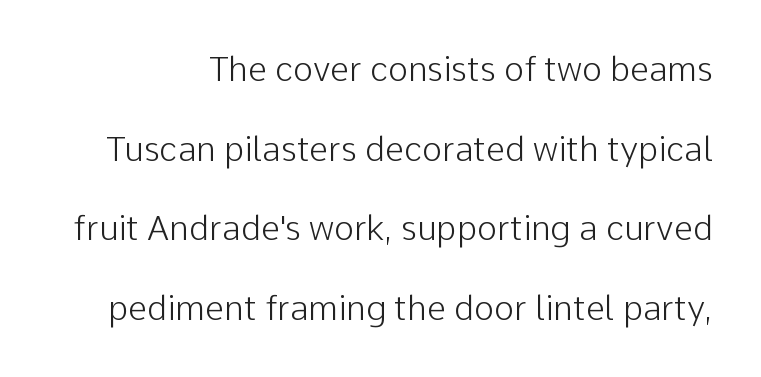
The image shows 34 px light sans-serif type, upright; set loose line spacing (2.34x), normal letter spacing, not underlined; low stroke contrast and a medium x-height.
